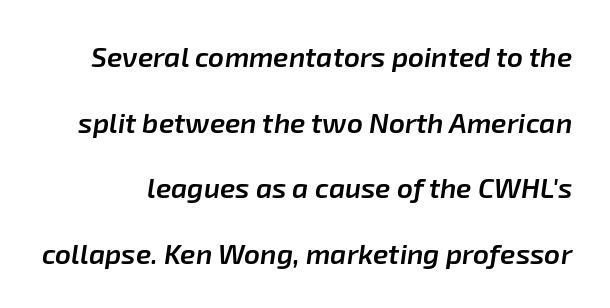
{"italic": "yes", "lean": "right", "slant_degrees": 8, "bold": "semi", "weight": "semibold", "width": "normal", "stroke_contrast": "low", "x_height": "medium", "monospaced": "no", "underline": "no", "line_spacing": "loose", "line_spacing_ratio": 2.34, "letter_spacing": "normal", "letter_spacing_em": 0.0, "glyph_px": 28}
